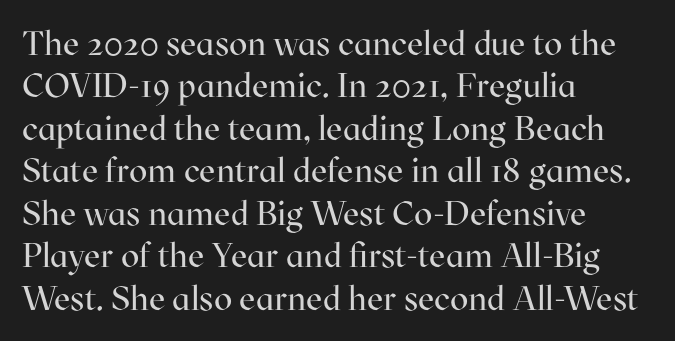
Q: Is the text bold? A: No.
Q: Is the text italic (slanted)? A: No, it is upright.
Q: Is the typeface a serif or a sans-serif typeface? A: Serif.
Q: Is the text underlined? A: No.
Q: How is the paragraph aligned? A: Left-aligned.
Q: Is the spacing between letters normal or unusually wide? A: Normal.
Q: Is the spacing between lines tight, normal or loose? A: Normal.
Q: Width (condensed, normal, or wide)? A: Normal.
Q: Stroke contrast? A: High.
Q: x-height? A: Medium.
Q: Monospaced? A: No.
